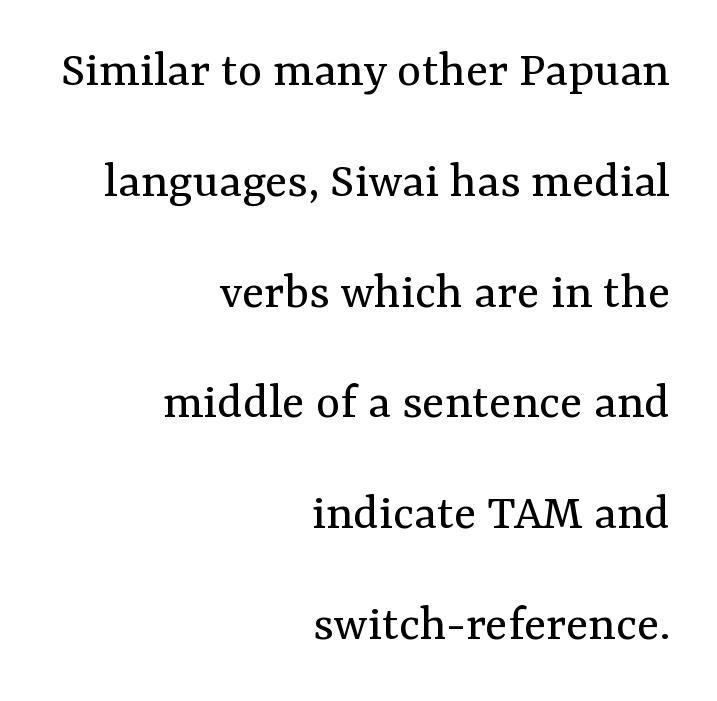
{"serif": "yes", "italic": "no", "bold": "no", "weight": "regular", "width": "normal", "stroke_contrast": "medium", "x_height": "medium", "monospaced": "no", "underline": "no", "align": "right", "line_spacing": "loose", "line_spacing_ratio": 2.13, "letter_spacing": "normal", "letter_spacing_em": 0.0, "glyph_px": 52}
